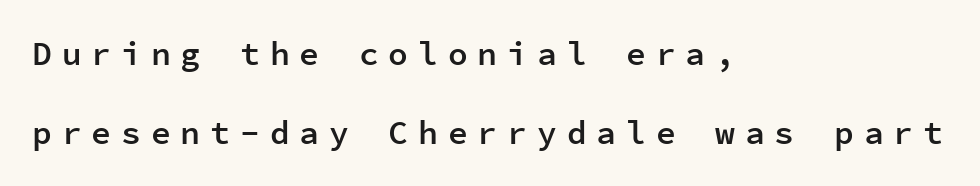
Q: Is the text bold? A: Semi-bold.
Q: Is the text italic (slanted)? A: No, it is upright.
Q: Is the typeface a serif or a sans-serif typeface? A: Sans-serif.
Q: Is the text underlined? A: No.
Q: How is the paragraph aligned? A: Left-aligned.
Q: Is the spacing between letters normal or unusually wide? A: Unusually wide.
Q: Is the spacing between lines tight, normal or loose? A: Loose.
Q: Width (condensed, normal, or wide)? A: Normal.
Q: Stroke contrast? A: Low.
Q: x-height? A: Medium.
Q: Monospaced? A: Yes.
